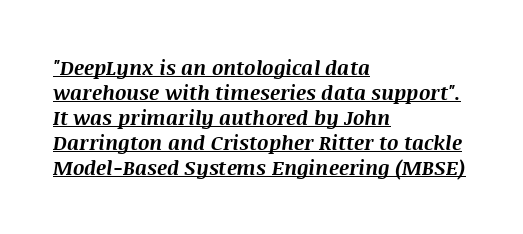
In terms of letterspacing, this is plain default setting. Alignment: flush left. How would I describe the line gaps? Plain and ordinary. A typesetter would mark this as italic. How heavy is the stroke? Heavy — this is a bold.
